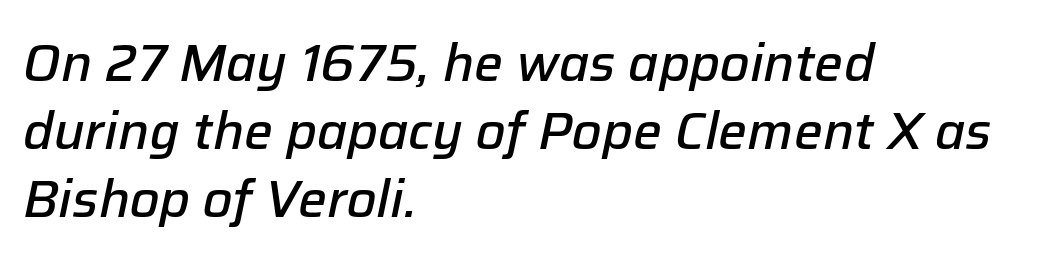
The font's italic variant was chosen for this text. The rows are spaced the way most documents space them. The typesetter chose a ragged-right arrangement here. Spacing verdict: proportional, widths tailored to each character.
